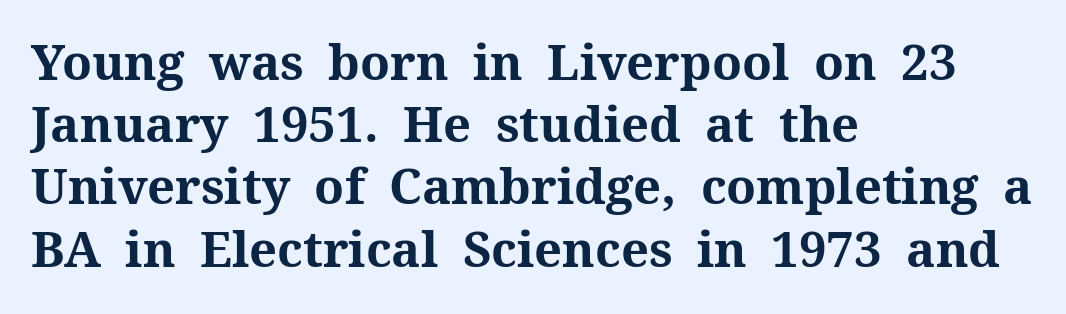
Q: Is the text bold? A: Yes.
Q: Is the text italic (slanted)? A: No, it is upright.
Q: Is the typeface a serif or a sans-serif typeface? A: Serif.
Q: Is the text underlined? A: No.
Q: How is the paragraph aligned? A: Left-aligned.
Q: Is the spacing between letters normal or unusually wide? A: Normal.
Q: Is the spacing between lines tight, normal or loose? A: Normal.
Q: Width (condensed, normal, or wide)? A: Normal.
Q: Stroke contrast? A: Medium.
Q: x-height? A: Medium.
Q: Monospaced? A: No.
